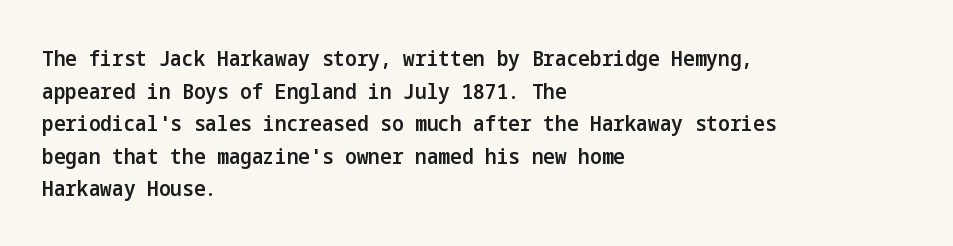
{"italic": "no", "bold": "semi", "underline": "no", "align": "left", "line_spacing": "normal", "line_spacing_ratio": 1.48, "letter_spacing": "normal", "letter_spacing_em": 0.0, "glyph_px": 22}
